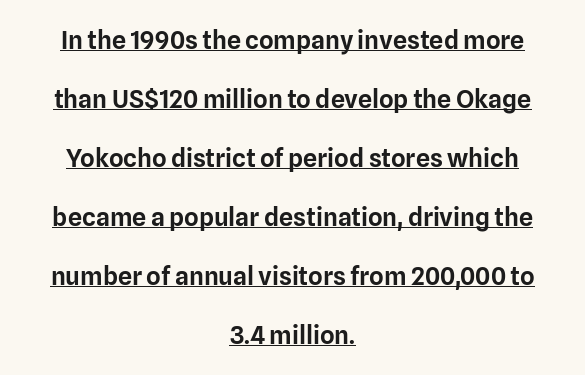
Letter spacing: default. The sample's only ornament is a line tracing under the words. How would I describe the line gaps? Wide and relaxed. The lines in this sample share a center point and differ in where they start and stop. Tall strokes in this sample are plumb rather than angled.
